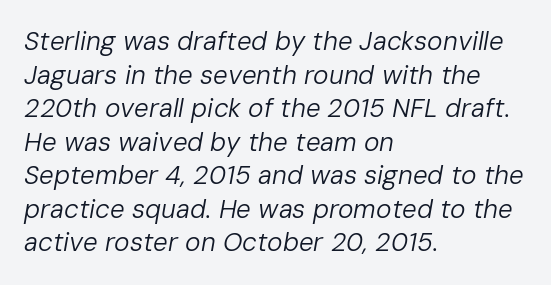
Compared with ordinary roman type, these characters are visibly tilted. Stem width sits at or under what a default text font uses. This rendering uses left alignment, leaving the right contour irregular. The type is set solid horizontally, with unmodified tracking. Horizontal bands of white between lines are of average thickness. Check under the words: just untouched page.
